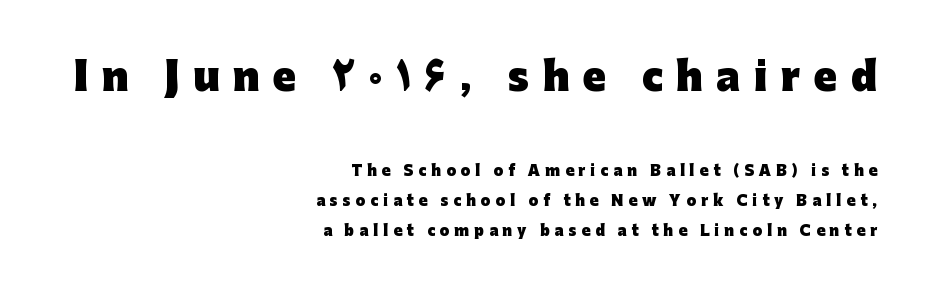
The image shows 38 px heavy sans-serif type, upright; set right-aligned, loose line spacing (2.15x), unusually wide letter spacing (+0.36 em), not underlined; the first (top) block is 2.71x larger; low stroke contrast and a medium x-height.
